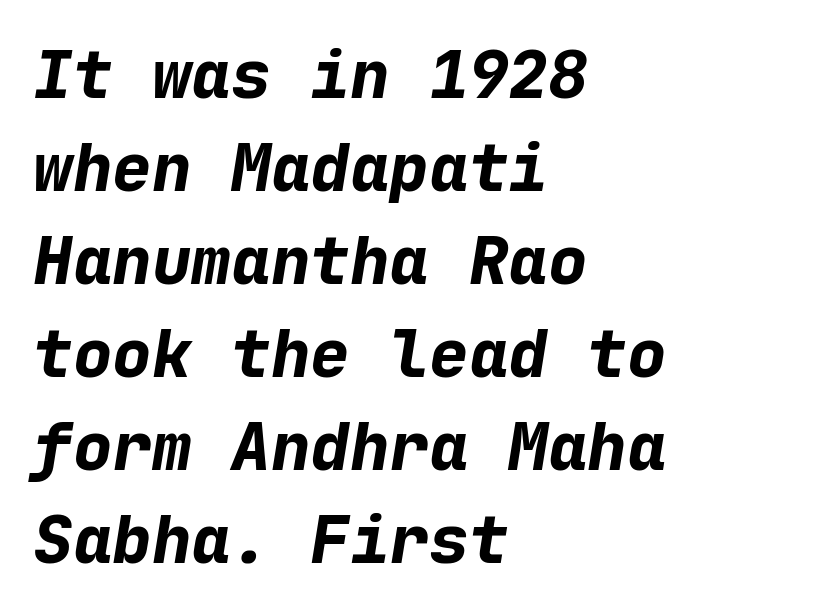
Q: Is the text bold? A: Yes.
Q: Is the text italic (slanted)? A: Yes, it leans right by about 9 degrees.
Q: Is the text underlined? A: No.
Q: How is the paragraph aligned? A: Left-aligned.
Q: Is the spacing between letters normal or unusually wide? A: Normal.
Q: Is the spacing between lines tight, normal or loose? A: Normal.
Q: Width (condensed, normal, or wide)? A: Normal.
Q: Stroke contrast? A: Low.
Q: x-height? A: Medium.
Q: Monospaced? A: Yes.
